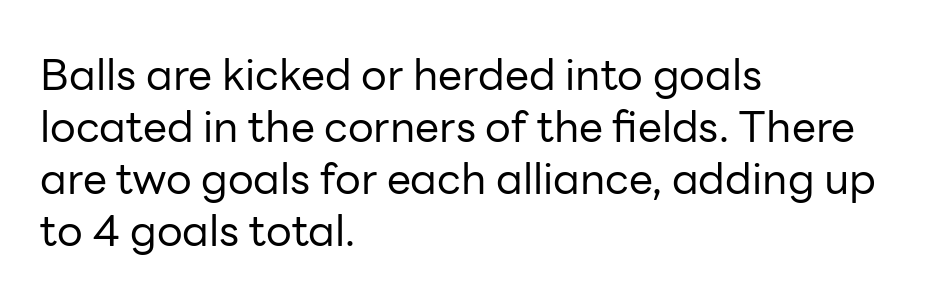
{"serif": "no", "italic": "no", "bold": "no", "weight": "regular", "width": "normal", "stroke_contrast": "low", "x_height": "medium", "monospaced": "no", "underline": "no", "align": "left", "line_spacing_ratio": 1.21, "letter_spacing": "normal", "letter_spacing_em": 0.0, "glyph_px": 43}
